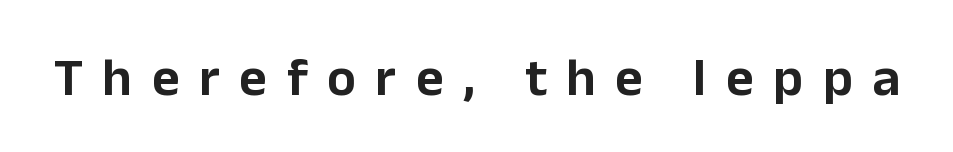
Students, note that the glyphs here are deliberately spaced far apart. Is this a fixed-width face? No — the glyphs have proportional, varying widths. This is sans-serif lettering, the kind often seen on screens and signage. The words here are not underlined. A roman cut, with each character standing at attention.
